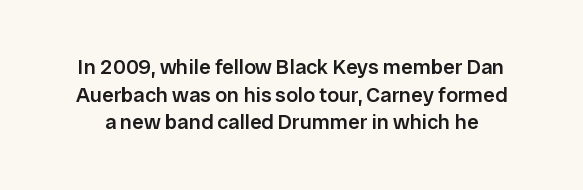
Q: Is the text bold? A: Semi-bold.
Q: Is the text italic (slanted)? A: No, it is upright.
Q: Is the text underlined? A: No.
Q: Is the spacing between letters normal or unusually wide? A: Normal.
Q: Is the spacing between lines tight, normal or loose? A: Normal.
